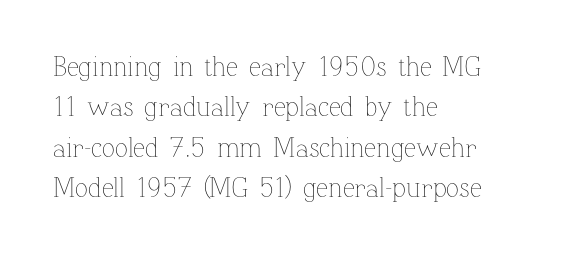
Q: Is the text bold? A: No.
Q: Is the text italic (slanted)? A: No, it is upright.
Q: Is the text underlined? A: No.
Q: How is the paragraph aligned? A: Left-aligned.
Q: Is the spacing between letters normal or unusually wide? A: Normal.
Q: Is the spacing between lines tight, normal or loose? A: Normal.
